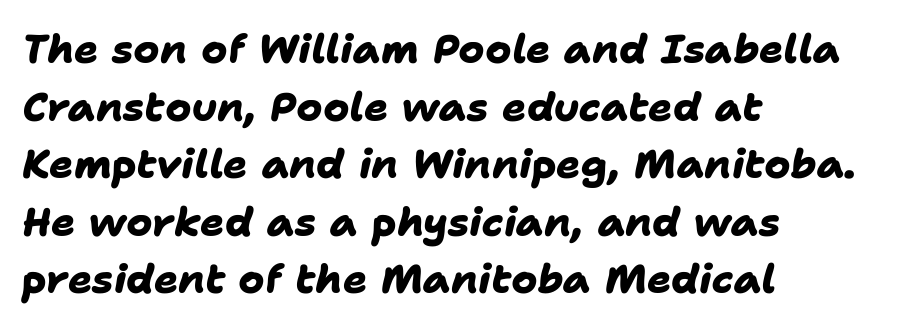
{"serif": "no", "bold": "yes", "weight": "heavy", "width": "normal", "stroke_contrast": "low", "x_height": "medium", "monospaced": "no", "underline": "no", "align": "left", "line_spacing": "normal", "line_spacing_ratio": 1.44, "letter_spacing": "normal", "letter_spacing_em": 0.0, "glyph_px": 40}
